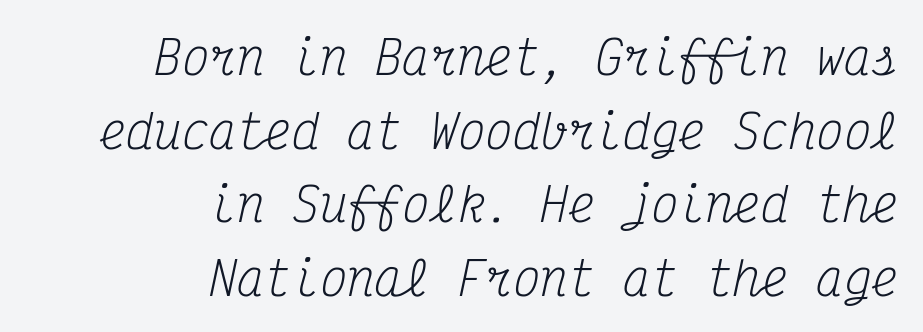
Q: Is the text bold? A: No.
Q: Is the text italic (slanted)? A: Yes, it leans right by about 12 degrees.
Q: Is the typeface a serif or a sans-serif typeface? A: Serif.
Q: Is the text underlined? A: No.
Q: How is the paragraph aligned? A: Right-aligned.
Q: Is the spacing between letters normal or unusually wide? A: Normal.
Q: Is the spacing between lines tight, normal or loose? A: Normal.
Q: Width (condensed, normal, or wide)? A: Condensed.
Q: Stroke contrast? A: Medium.
Q: x-height? A: Medium.
Q: Monospaced? A: Yes.
